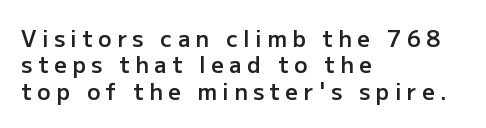
{"italic": "no", "bold": "semi", "underline": "no", "align": "left", "line_spacing_ratio": 1.2, "letter_spacing": "wide", "letter_spacing_em": 0.25, "glyph_px": 22}
